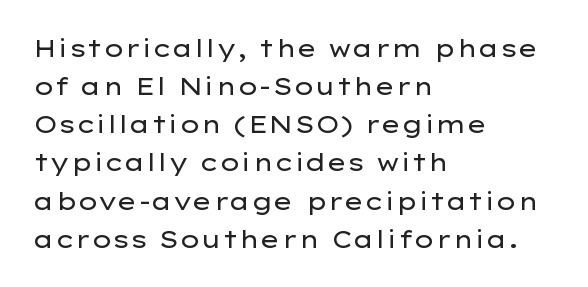
{"italic": "no", "bold": "no", "underline": "no", "align": "left", "line_spacing": "normal", "line_spacing_ratio": 1.59, "letter_spacing": "normal", "letter_spacing_em": 0.0, "glyph_px": 24}
